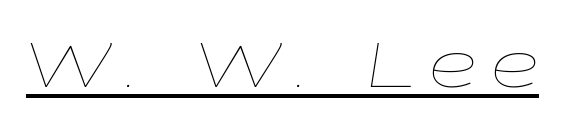
{"italic": "yes", "lean": "right", "slant_degrees": 9, "bold": "no", "weight": "thin", "width": "wide", "stroke_contrast": "low", "x_height": "medium", "monospaced": "no", "underline": "yes", "letter_spacing": "wide", "letter_spacing_em": 0.24, "glyph_px": 62}
